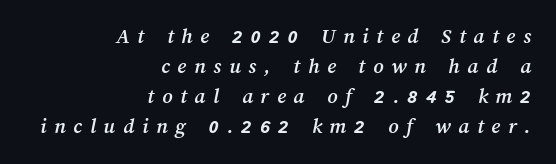
The image shows 22 px text type; set right-aligned, normal line spacing (1.37x), unusually wide letter spacing (+0.35 em), not underlined.
